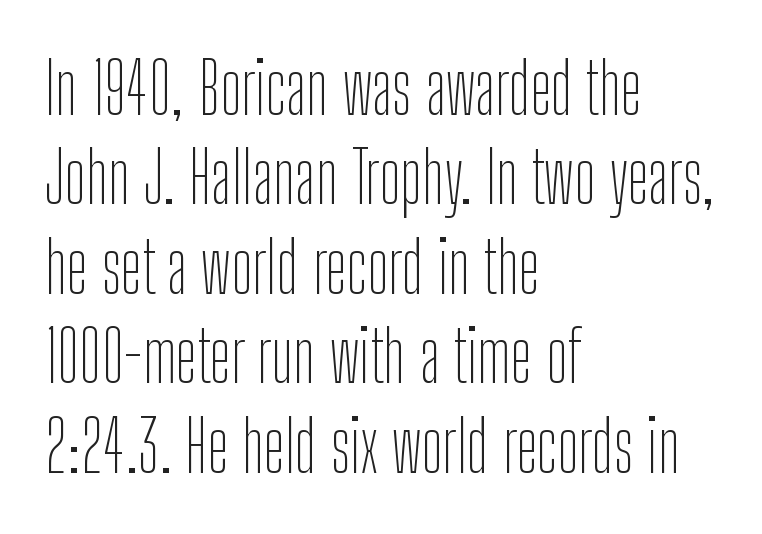
The image shows 71 px thin, condensed sans-serif type, upright; set left-aligned, normal line spacing (1.26x), normal letter spacing, not underlined; low stroke contrast and a medium x-height.
